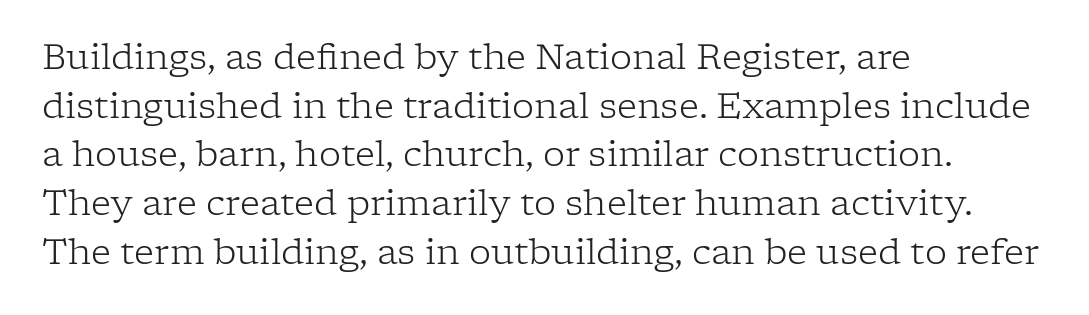
The image shows 35 px light serif type, upright; set left-aligned, normal line spacing (1.39x), normal letter spacing, not underlined; low stroke contrast and a medium x-height.
